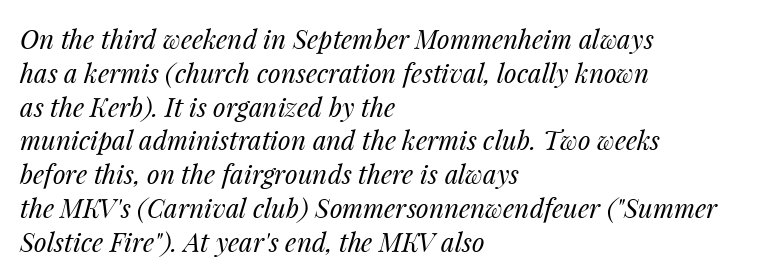
The image shows 26 px text type, italic (leaning right); set left-aligned, normal line spacing (1.3x), normal letter spacing, not underlined.
